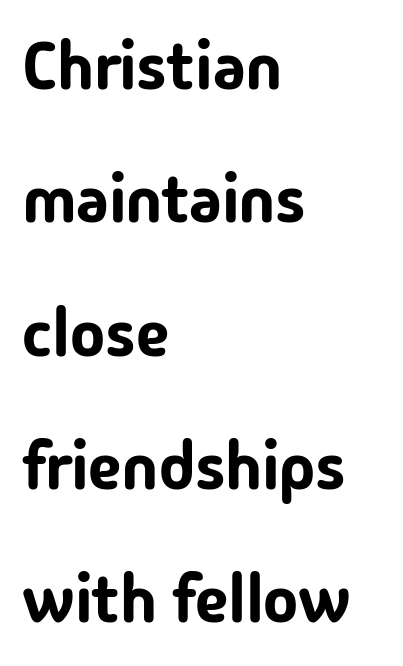
The image shows 66 px sans-serif type, upright; set left-aligned, loose line spacing (2.02x), normal letter spacing, not underlined; low stroke contrast and a medium x-height.
